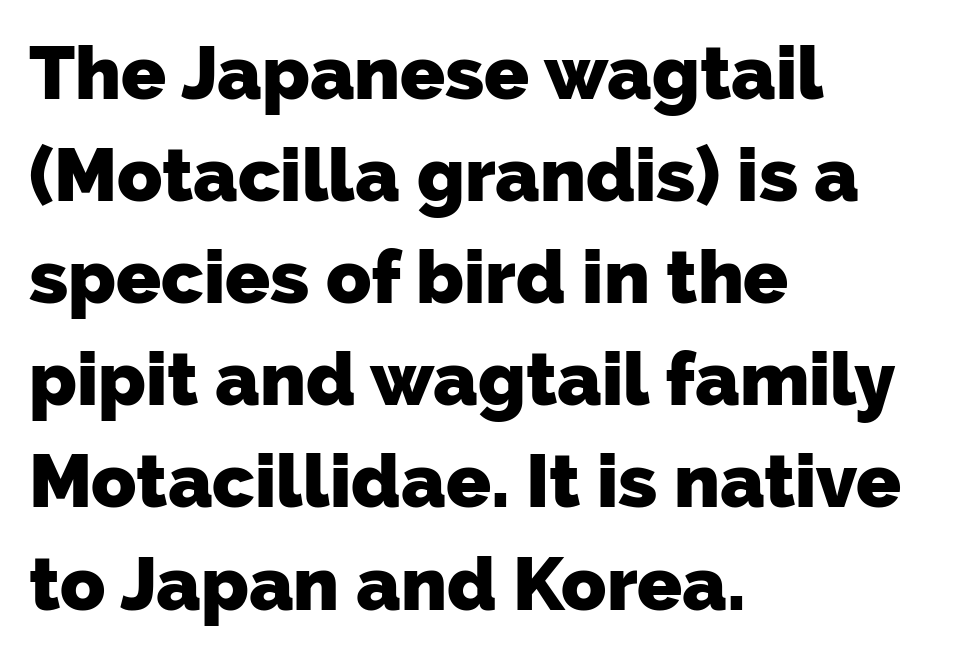
Anything drawn beneath the words? Only blank space. I'd describe the lettering as bold — thick and assertive. Here the glyphs are tracked normally, forming tight word shapes. The rendering shows plain stroke endings on the letterforms — a sans-serif design. The rendering uses natural spacing where letterforms have individual widths. A student would call this left alignment; a typographer would say flush left, rag right.
